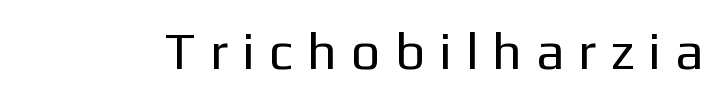
The image shows 52 px regular-weight sans-serif type, upright; set unusually wide letter spacing (+0.27 em), not underlined; low stroke contrast and a medium x-height.
